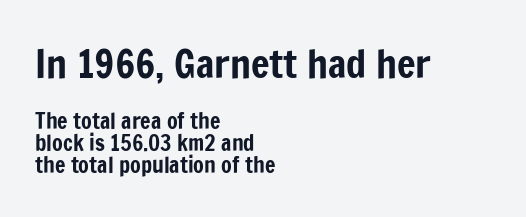
Honestly, there is no underline to notice here at all. Honestly, the letter spacing is just normal — you wouldn't notice it. Think of a printed novel: that variable character pitch is what you see here. This rendering employs a face without finishing strokes, i.e., a sans-serif. Does the leading feel generous? Not at all — it's pinched. A classic flush-left, rag-right setting is used for this passage.
